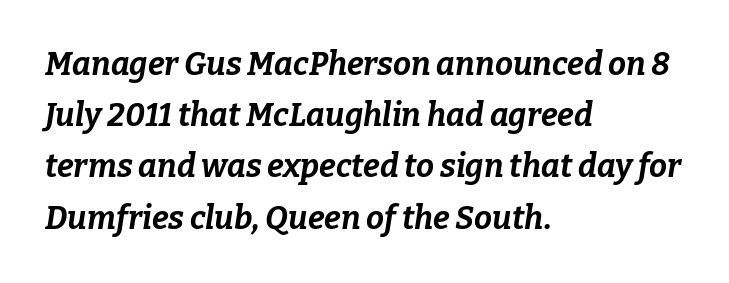
The image shows 32 px bold type, italic (leaning right); set left-aligned, normal line spacing (1.6x), normal letter spacing, not underlined; low stroke contrast and a medium x-height.
